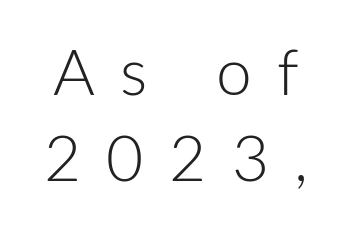
Designer's note — italics off, roman on. Letters rest on an invisible, unmarked baseline. A normal amount of white space separates one row of letters from the next. Is this a sans? Yes — the strokes have no serifs. The letters look calm and open, with moderate or lighter stems.
